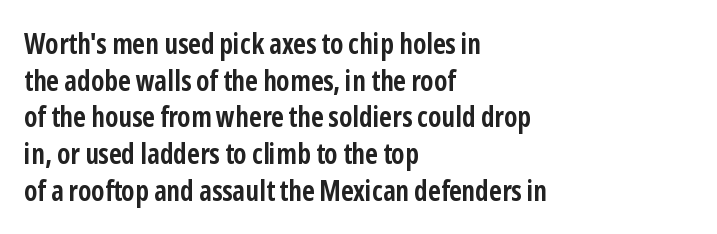
The image shows 28 px semibold, condensed sans-serif type, upright; set left-aligned, normal line spacing (1.31x), normal letter spacing, not underlined; low stroke contrast and a medium x-height.
